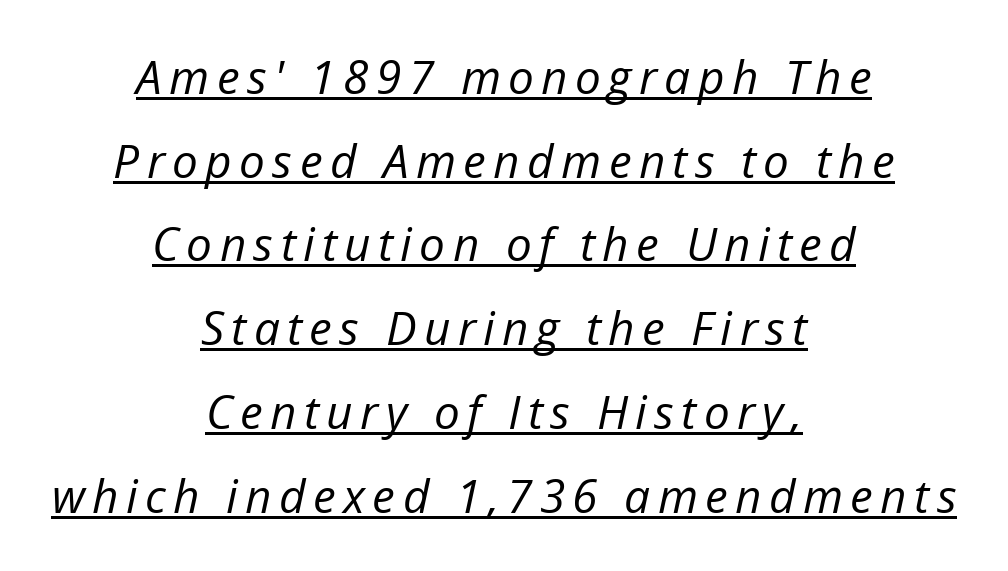
The image shows 46 px regular-weight type, italic (leaning right); set centered, line spacing 1.82x, underlined; low stroke contrast and a medium x-height.
